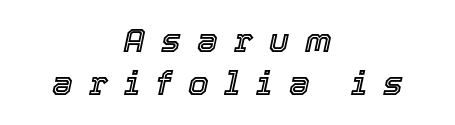
The image shows 33 px text type, italic (leaning right); set centered, normal line spacing (1.31x), unusually wide letter spacing (+0.49 em), not underlined; a medium x-height.
